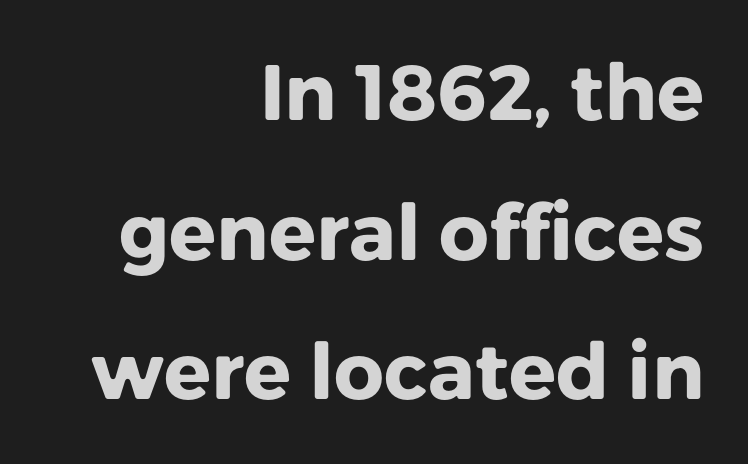
The space beneath each line is pristine and unruled. This is roman type, the default non-slanted kind. You could call the tracking neutral — neither tight nor loose. The characters display no serif detailing; their extremities are plain.
